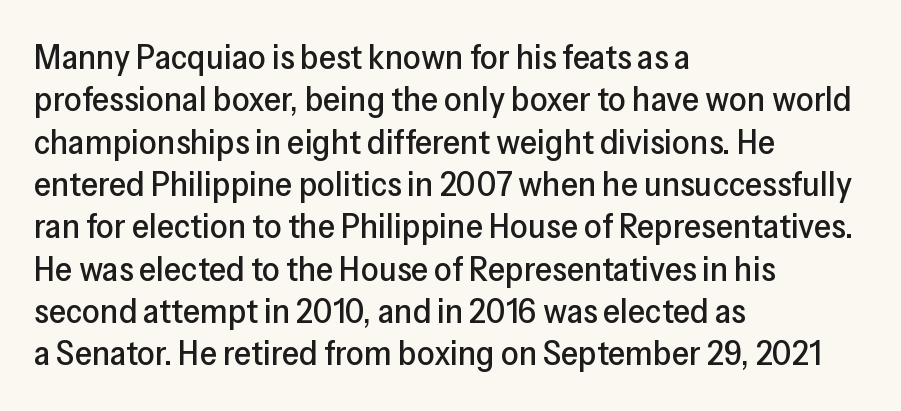
The image shows 35 px sans-serif type, upright; set left-aligned, line spacing 1.21x, normal letter spacing, not underlined; low stroke contrast and a medium x-height.
